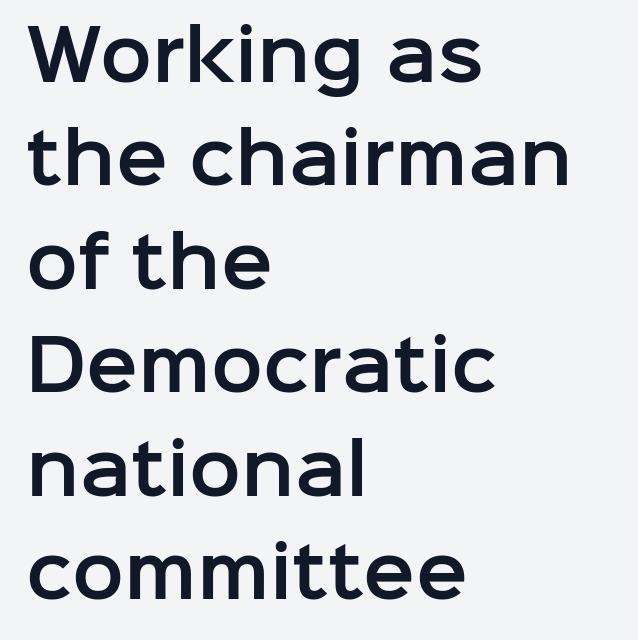
The image shows 69 px sans-serif type, upright; set left-aligned, normal line spacing (1.5x), normal letter spacing, not underlined; low stroke contrast and a medium x-height.
